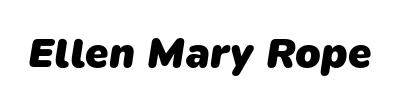
Descender tails drop into unmarked territory. The designer went with a sans here, leaving each stem footless. The letters sit at their default tracking, neither squeezed nor spread. The strokes are fattened all the way to bold. Spacing verdict: proportional, widths tailored to each character.
